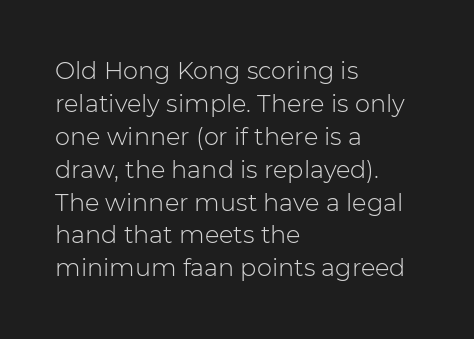
Q: Is the text bold? A: No.
Q: Is the text italic (slanted)? A: No, it is upright.
Q: Is the text underlined? A: No.
Q: How is the paragraph aligned? A: Left-aligned.
Q: Is the spacing between letters normal or unusually wide? A: Normal.
Q: Is the spacing between lines tight, normal or loose? A: Normal.
